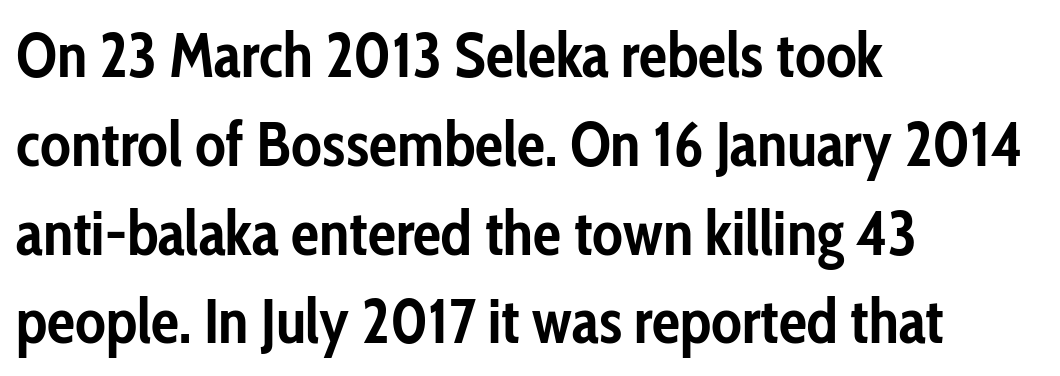
No extra tracking has been applied to these lines. Each row of text sits above clean, open space. A typesetter would label this face a sans. If you drew a ruler down the left edge, every line would touch it. In terms of leading, this rendering sits right in the middle. What weight is shown? A full bold with thick strokes.
